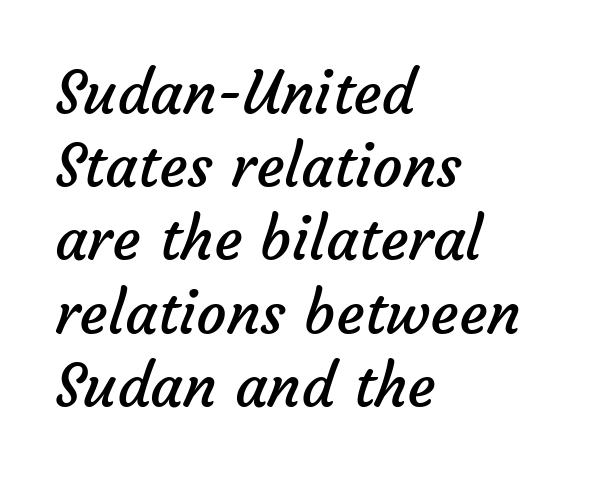
The image shows 60 px regular-weight sans-serif type; set left-aligned, line spacing 1.22x, normal letter spacing, not underlined; low stroke contrast and a medium x-height.
